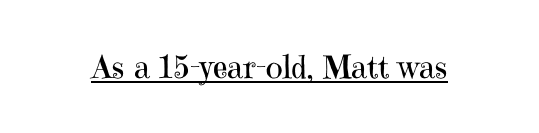
The passage shown is typed in a proportional face where columns would drift. A typesetter would label this face a serif. Caption: face not bold, strokes unweighted. Notice how the stems are strictly vertical — no italics here. The passage shown has conventional tracking throughout. Underlining? Definitely there.
